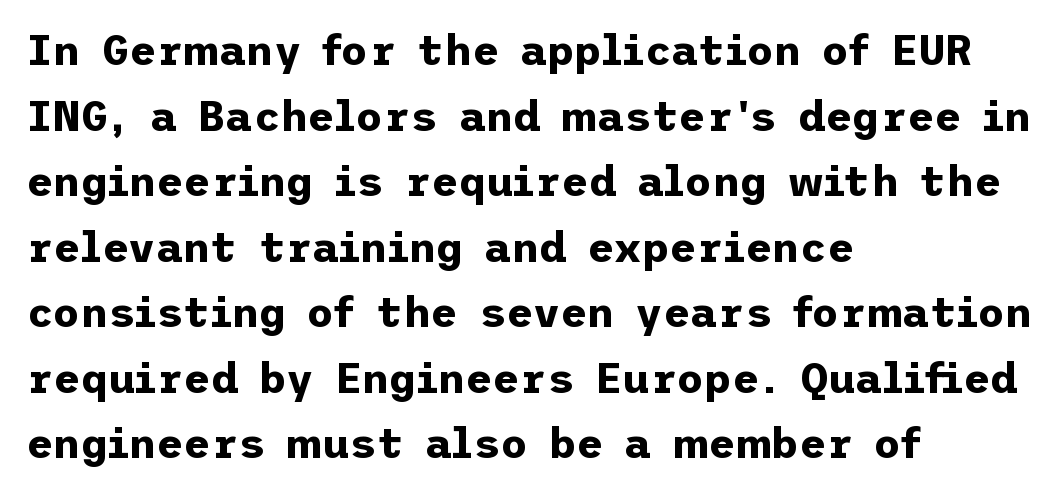
Q: Is the text bold? A: Yes.
Q: Is the text italic (slanted)? A: No, it is upright.
Q: Is the typeface a serif or a sans-serif typeface? A: Sans-serif.
Q: Is the text underlined? A: No.
Q: How is the paragraph aligned? A: Left-aligned.
Q: Is the spacing between letters normal or unusually wide? A: Normal.
Q: Is the spacing between lines tight, normal or loose? A: Normal.
Q: Width (condensed, normal, or wide)? A: Normal.
Q: Stroke contrast? A: Low.
Q: x-height? A: Medium.
